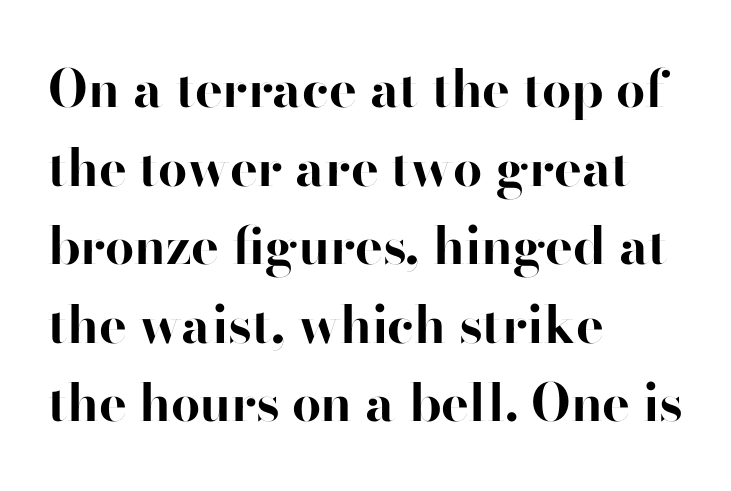
Q: Is the text bold? A: Yes.
Q: Is the text italic (slanted)? A: No, it is upright.
Q: Is the typeface a serif or a sans-serif typeface? A: Sans-serif.
Q: Is the text underlined? A: No.
Q: How is the paragraph aligned? A: Left-aligned.
Q: Is the spacing between letters normal or unusually wide? A: Normal.
Q: Is the spacing between lines tight, normal or loose? A: Normal.
Q: Width (condensed, normal, or wide)? A: Normal.
Q: Stroke contrast? A: High.
Q: x-height? A: Small.
Q: Monospaced? A: No.
